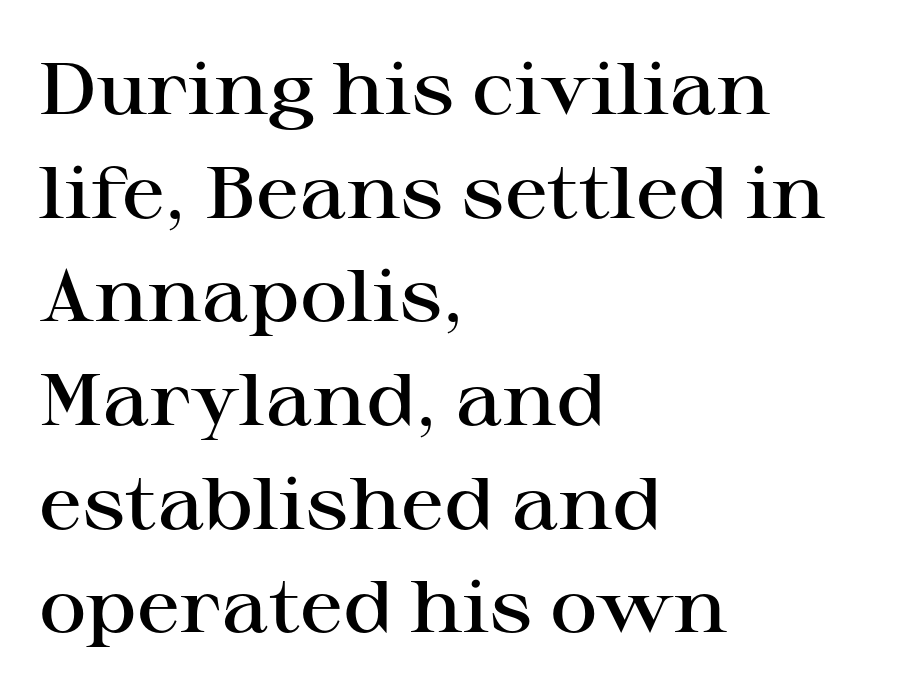
{"serif": "yes", "italic": "no", "bold": "semi", "weight": "semibold", "width": "wide", "stroke_contrast": "high", "x_height": "medium", "monospaced": "no", "underline": "no", "align": "left", "line_spacing": "normal", "line_spacing_ratio": 1.42, "letter_spacing": "normal", "letter_spacing_em": 0.0, "glyph_px": 73}
